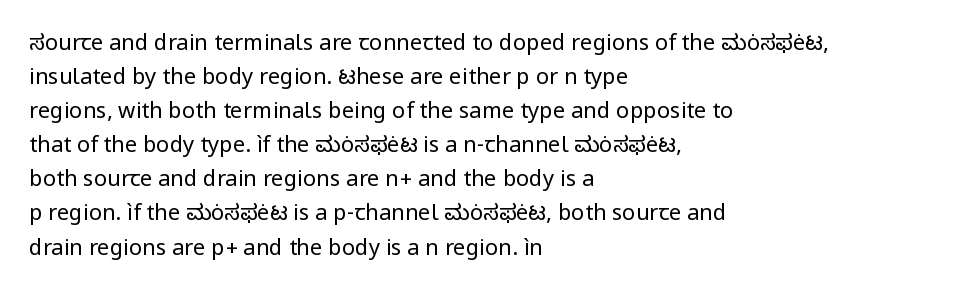
The image shows 22 px text type, upright; set left-aligned, normal line spacing (1.55x), normal letter spacing, not underlined.
